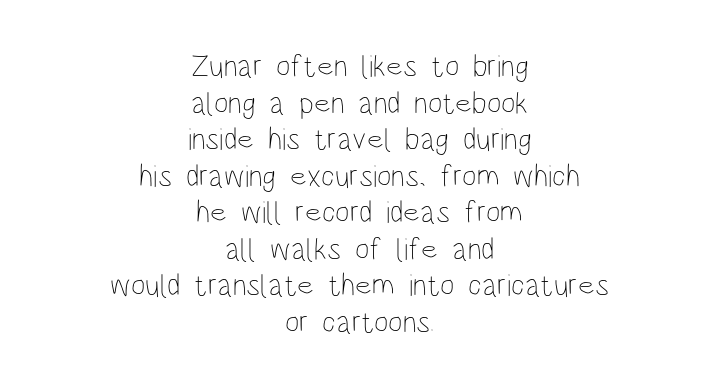
Q: Is the text bold? A: No.
Q: Is the text italic (slanted)? A: No, it is upright.
Q: Is the text underlined? A: No.
Q: How is the paragraph aligned? A: Centered.
Q: Is the spacing between letters normal or unusually wide? A: Normal.
Q: Width (condensed, normal, or wide)? A: Condensed.
Q: Stroke contrast? A: Low.
Q: x-height? A: Large.
Q: Monospaced? A: No.
